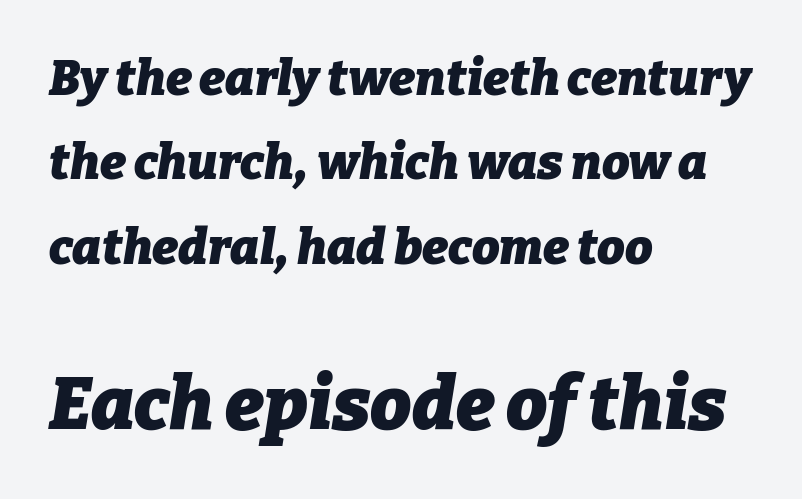
The image shows 73 px heavy type, italic (leaning right); set left-aligned, line spacing 1.72x, normal letter spacing, not underlined; the second (bottom) block is 1.49x larger; low stroke contrast and a medium x-height.
